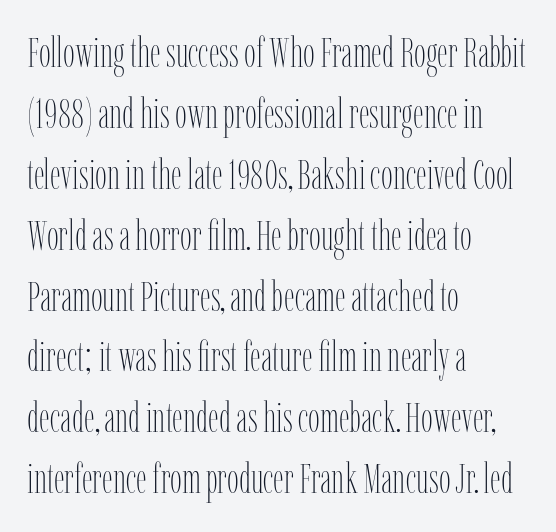
This block has exactly the height ordinary leading produces. The type is set solid horizontally, with unmodified tracking. These lines are rendered in a variable-pitch font. Each stroke keeps to a modest, everyday thickness or less.
